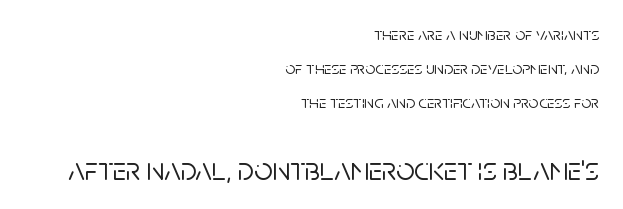
Q: Is the text italic (slanted)? A: No, it is upright.
Q: Is the typeface a serif or a sans-serif typeface? A: Sans-serif.
Q: Is the text underlined? A: No.
Q: How is the paragraph aligned? A: Right-aligned.
Q: Is the spacing between letters normal or unusually wide? A: Normal.
Q: Which block of text is set in a larger size, the first (top) or the second (bottom)? A: The second (bottom) one.
Q: Width (condensed, normal, or wide)? A: Normal.
Q: Stroke contrast? A: Low.
Q: x-height? A: Large.
Q: Monospaced? A: No.
